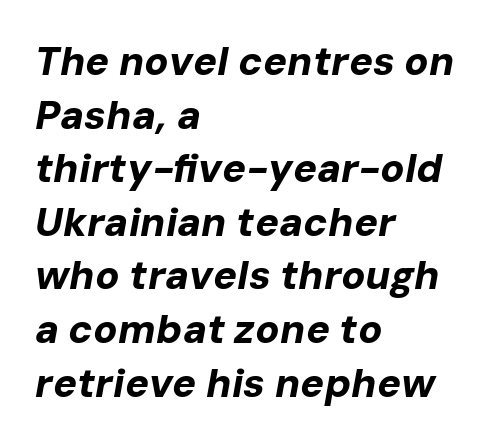
The image shows 40 px bold type, italic (leaning right); set left-aligned, normal line spacing (1.34x), normal letter spacing, not underlined; low stroke contrast and a medium x-height.
